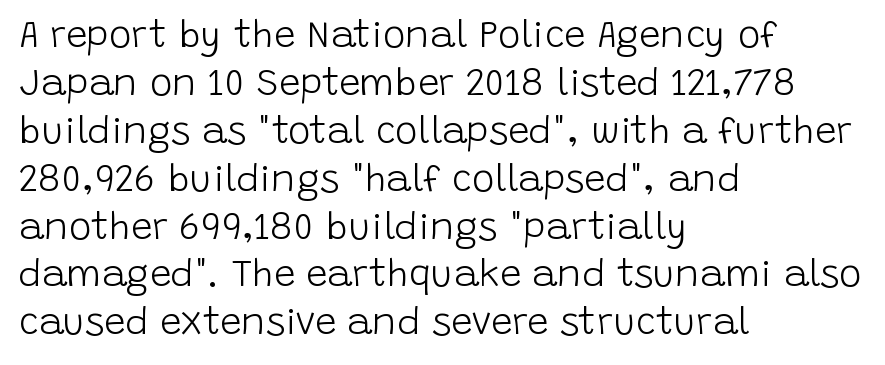
The image shows 38 px light sans-serif type, upright; set left-aligned, normal line spacing (1.26x), normal letter spacing, not underlined; low stroke contrast and a large x-height.
